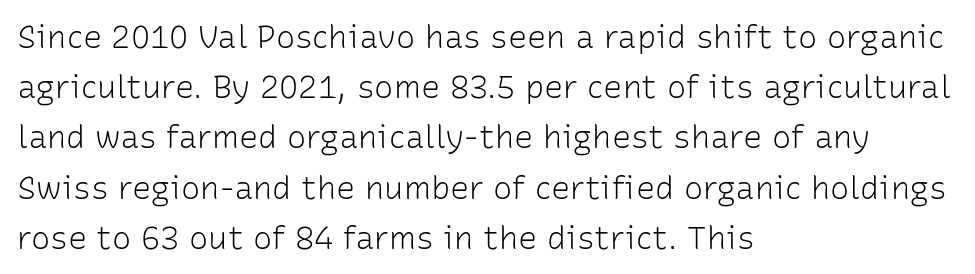
Q: Is the text bold? A: No.
Q: Is the text italic (slanted)? A: No, it is upright.
Q: Is the typeface a serif or a sans-serif typeface? A: Sans-serif.
Q: Is the text underlined? A: No.
Q: How is the paragraph aligned? A: Left-aligned.
Q: Is the spacing between letters normal or unusually wide? A: Normal.
Q: Is the spacing between lines tight, normal or loose? A: Normal.
Q: Width (condensed, normal, or wide)? A: Normal.
Q: Stroke contrast? A: Low.
Q: x-height? A: Medium.
Q: Monospaced? A: No.
